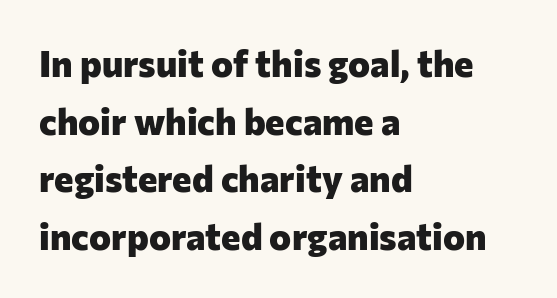
Q: Is the text bold? A: Yes.
Q: Is the text italic (slanted)? A: No, it is upright.
Q: Is the typeface a serif or a sans-serif typeface? A: Sans-serif.
Q: Is the text underlined? A: No.
Q: How is the paragraph aligned? A: Left-aligned.
Q: Is the spacing between letters normal or unusually wide? A: Normal.
Q: Is the spacing between lines tight, normal or loose? A: Normal.
Q: Width (condensed, normal, or wide)? A: Normal.
Q: Stroke contrast? A: Low.
Q: x-height? A: Medium.
Q: Monospaced? A: No.
